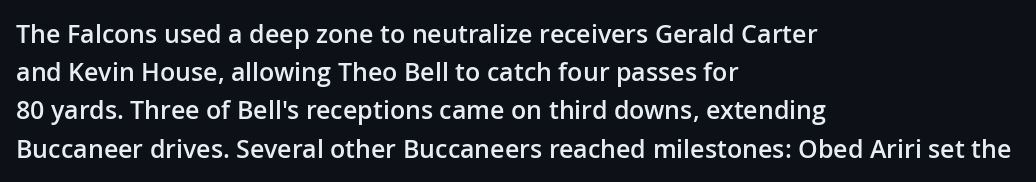
The image shows 25 px text type, upright; set left-aligned, normal line spacing (1.53x), normal letter spacing, not underlined.
